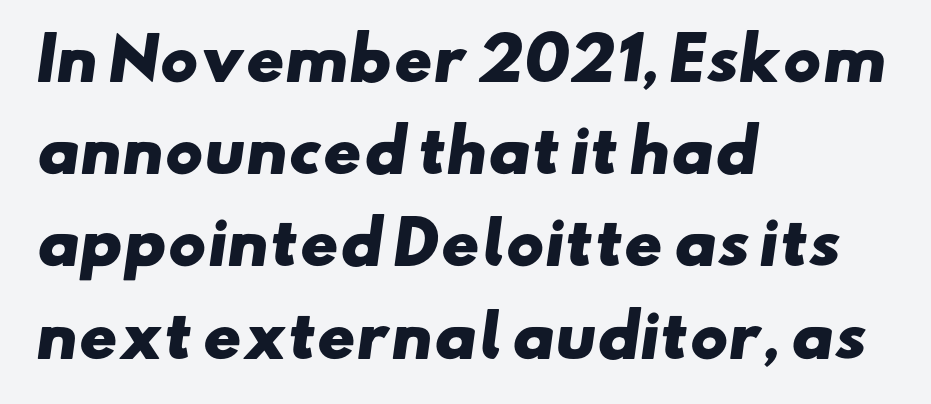
The image shows 58 px heavy, wide sans-serif type; set left-aligned, normal line spacing (1.59x), normal letter spacing, not underlined; low stroke contrast and a small x-height.
